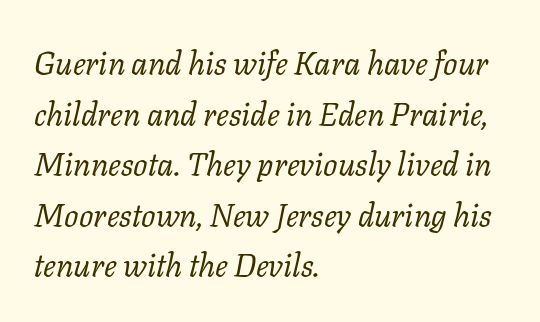
Q: Is the text bold? A: No.
Q: Is the text italic (slanted)? A: Yes, it leans right by about 11 degrees.
Q: Is the typeface a serif or a sans-serif typeface? A: Serif.
Q: Is the text underlined? A: No.
Q: How is the paragraph aligned? A: Left-aligned.
Q: Is the spacing between letters normal or unusually wide? A: Normal.
Q: Is the spacing between lines tight, normal or loose? A: Normal.
Q: Width (condensed, normal, or wide)? A: Normal.
Q: Stroke contrast? A: Low.
Q: x-height? A: Medium.
Q: Monospaced? A: No.
